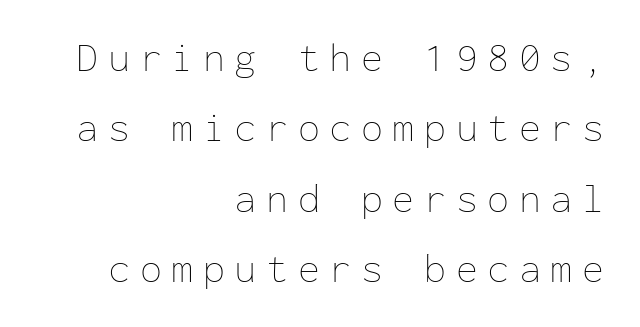
The image shows 40 px thin type, upright, monospaced; set right-aligned, line spacing 1.76x, unusually wide letter spacing (+0.24 em), not underlined; low stroke contrast and a medium x-height.
